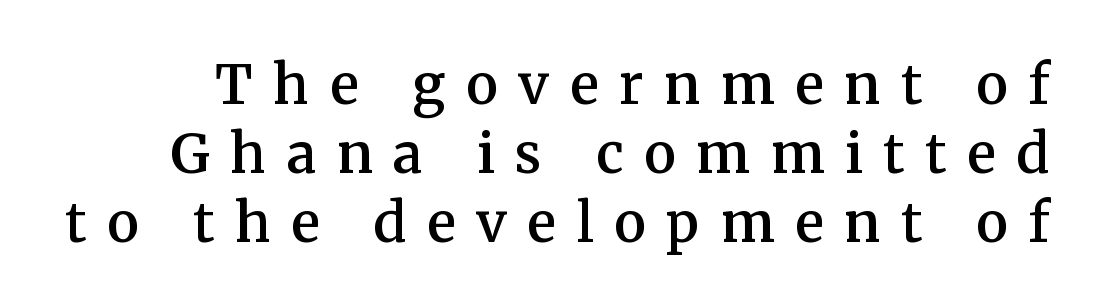
Q: Is the text bold? A: Semi-bold.
Q: Is the text italic (slanted)? A: No, it is upright.
Q: Is the typeface a serif or a sans-serif typeface? A: Serif.
Q: Is the text underlined? A: No.
Q: Is the spacing between letters normal or unusually wide? A: Unusually wide.
Q: Is the spacing between lines tight, normal or loose? A: Normal.
Q: Width (condensed, normal, or wide)? A: Normal.
Q: Stroke contrast? A: Medium.
Q: x-height? A: Medium.
Q: Monospaced? A: No.
